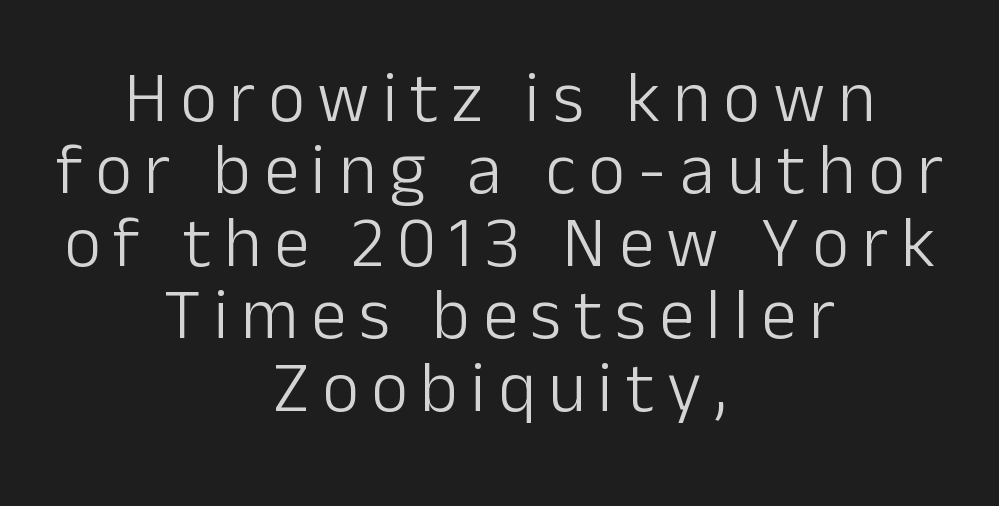
Q: Is the text bold? A: No.
Q: Is the text italic (slanted)? A: No, it is upright.
Q: Is the typeface a serif or a sans-serif typeface? A: Sans-serif.
Q: Is the text underlined? A: No.
Q: How is the paragraph aligned? A: Centered.
Q: Is the spacing between lines tight, normal or loose? A: Tight.
Q: Width (condensed, normal, or wide)? A: Normal.
Q: Stroke contrast? A: Low.
Q: x-height? A: Medium.
Q: Monospaced? A: No.
